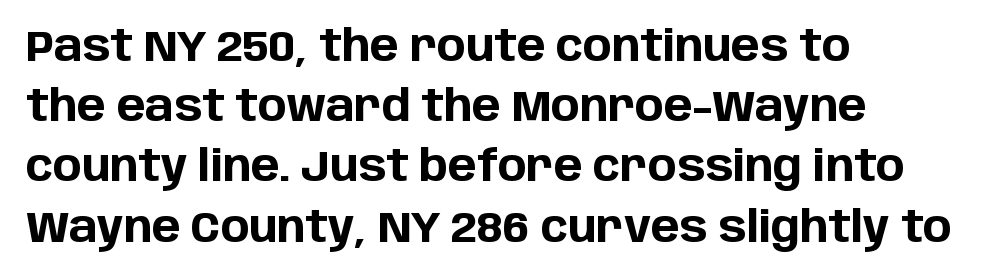
Q: Is the text bold? A: Yes.
Q: Is the text italic (slanted)? A: No, it is upright.
Q: Is the typeface a serif or a sans-serif typeface? A: Sans-serif.
Q: Is the text underlined? A: No.
Q: How is the paragraph aligned? A: Left-aligned.
Q: Is the spacing between letters normal or unusually wide? A: Normal.
Q: Is the spacing between lines tight, normal or loose? A: Normal.
Q: Width (condensed, normal, or wide)? A: Normal.
Q: Stroke contrast? A: Low.
Q: x-height? A: Large.
Q: Monospaced? A: No.
